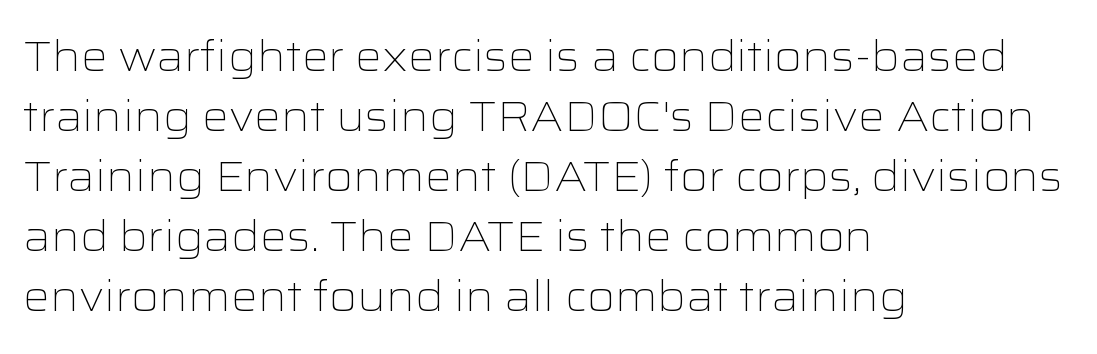
Summary of weight: not heavy and not bold. Teacher's note: observe the even left margin — that is flush-left alignment. You could not count columns in this text — the font is proportionally spaced. Vertically, the passage feels balanced, rows spaced as you'd expect. The gap between lines stays unmarked.
